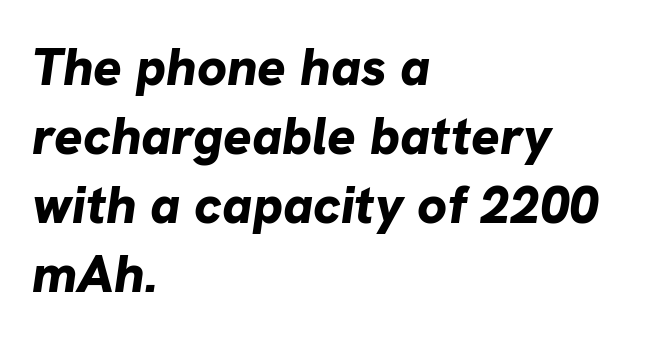
Nobody touched the tracking dial on this one. The specimen omits any rule beneath the text block's lines. The rag falls on the right side of this text block. Character widths vary here, with narrow letters taking less room than wide ones. The passage shown is emphatically bold.
